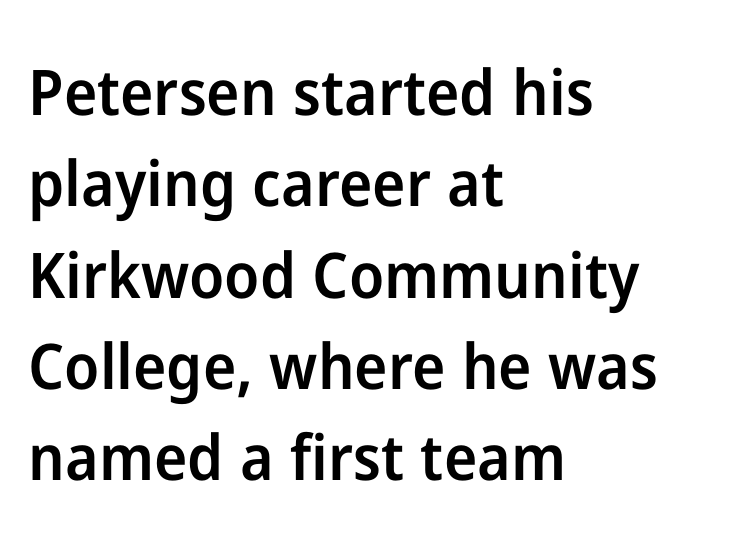
{"serif": "no", "italic": "no", "bold": "semi", "weight": "semibold", "width": "normal", "stroke_contrast": "low", "x_height": "medium", "monospaced": "no", "underline": "no", "align": "left", "line_spacing": "normal", "line_spacing_ratio": 1.45, "letter_spacing": "normal", "letter_spacing_em": 0.0, "glyph_px": 63}
